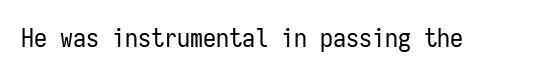
A roman cut, with each character standing at attention. Decoration check: the copy has no underline. The gaps between neighbouring characters are ordinary and unremarkable. Bold? No — there's no thickening of the strokes.
